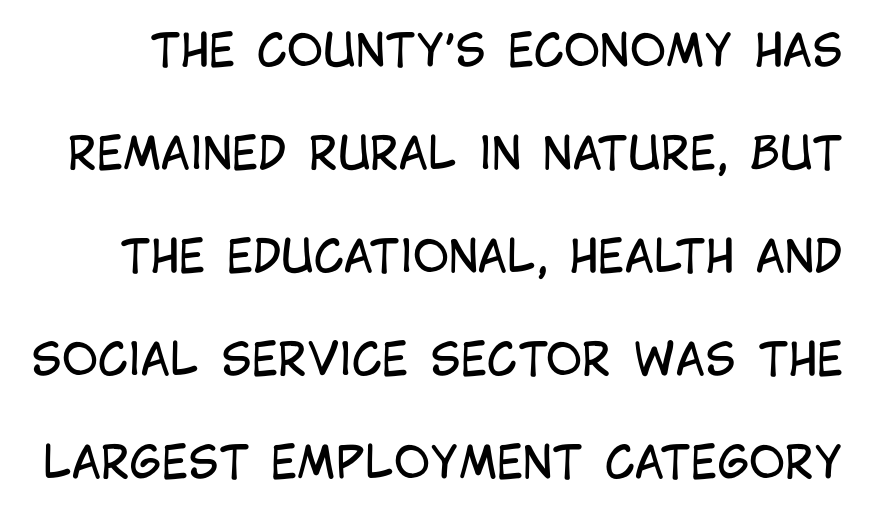
{"serif": "no", "italic": "no", "bold": "no", "weight": "regular", "width": "condensed", "stroke_contrast": "low", "x_height": "large", "monospaced": "no", "underline": "no", "line_spacing": "loose", "line_spacing_ratio": 2.34, "letter_spacing": "normal", "letter_spacing_em": 0.0, "glyph_px": 44}
